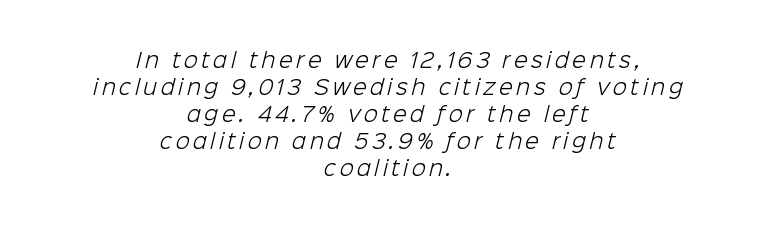
The image shows 20 px text type; set centered, normal line spacing (1.35x), not underlined.
